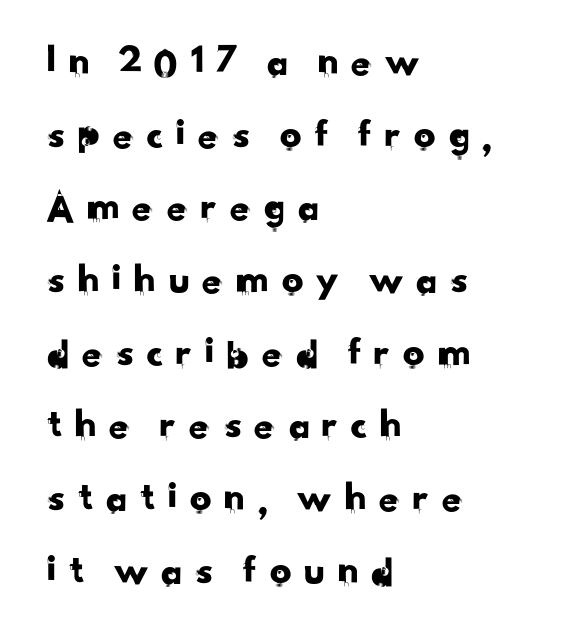
Q: Is the typeface a serif or a sans-serif typeface? A: Sans-serif.
Q: Is the text underlined? A: No.
Q: How is the paragraph aligned? A: Left-aligned.
Q: Is the spacing between letters normal or unusually wide? A: Unusually wide.
Q: Is the spacing between lines tight, normal or loose? A: Normal.
Q: Width (condensed, normal, or wide)? A: Normal.
Q: Stroke contrast? A: Low.
Q: x-height? A: Small.
Q: Monospaced? A: No.
